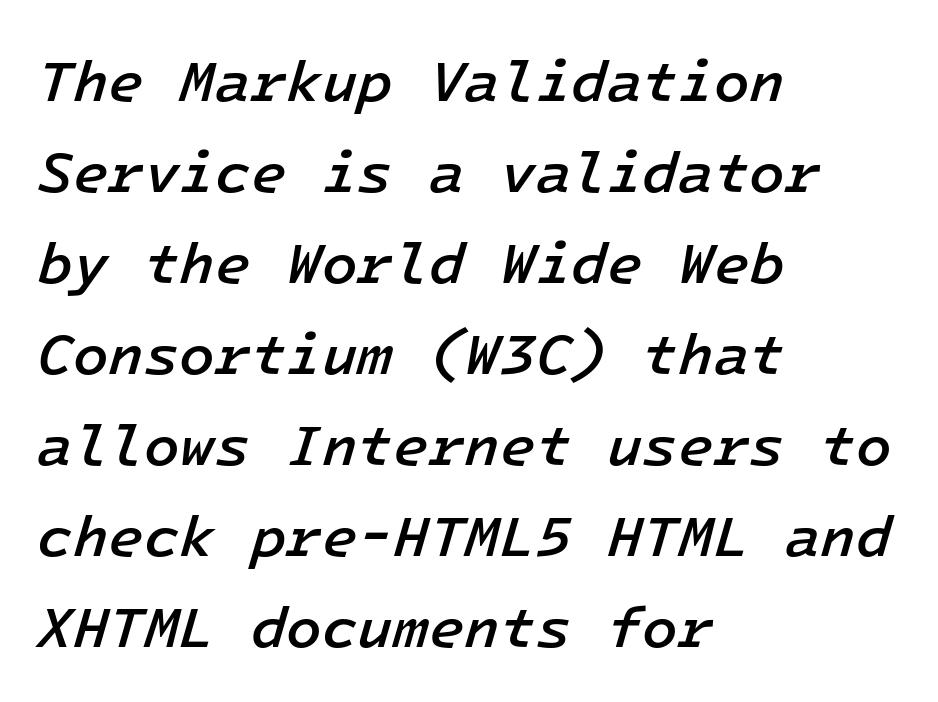
Q: Is the text bold? A: Semi-bold.
Q: Is the text italic (slanted)? A: Yes, it leans right by about 16 degrees.
Q: Is the text underlined? A: No.
Q: How is the paragraph aligned? A: Left-aligned.
Q: Is the spacing between letters normal or unusually wide? A: Normal.
Q: Is the spacing between lines tight, normal or loose? A: Normal.
Q: Width (condensed, normal, or wide)? A: Normal.
Q: Stroke contrast? A: Low.
Q: x-height? A: Medium.
Q: Monospaced? A: Yes.
